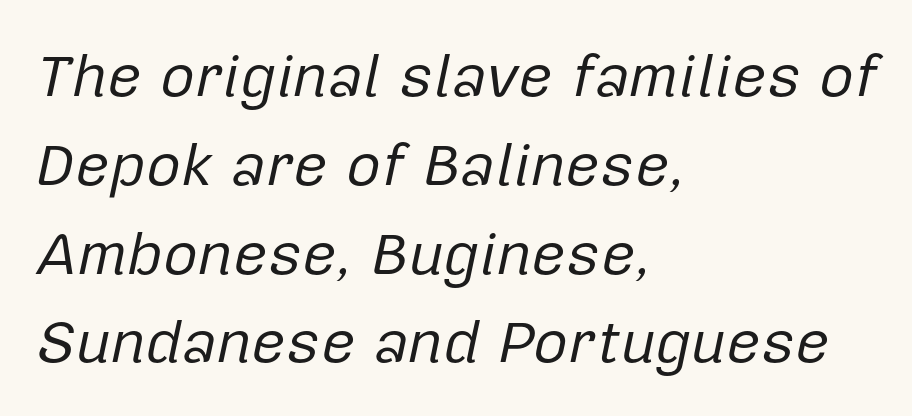
{"italic": "yes", "lean": "right", "slant_degrees": 12, "bold": "no", "weight": "regular", "width": "normal", "stroke_contrast": "low", "x_height": "medium", "monospaced": "no", "underline": "no", "align": "left", "line_spacing": "normal", "line_spacing_ratio": 1.48, "letter_spacing": "normal", "letter_spacing_em": 0.0, "glyph_px": 60}
